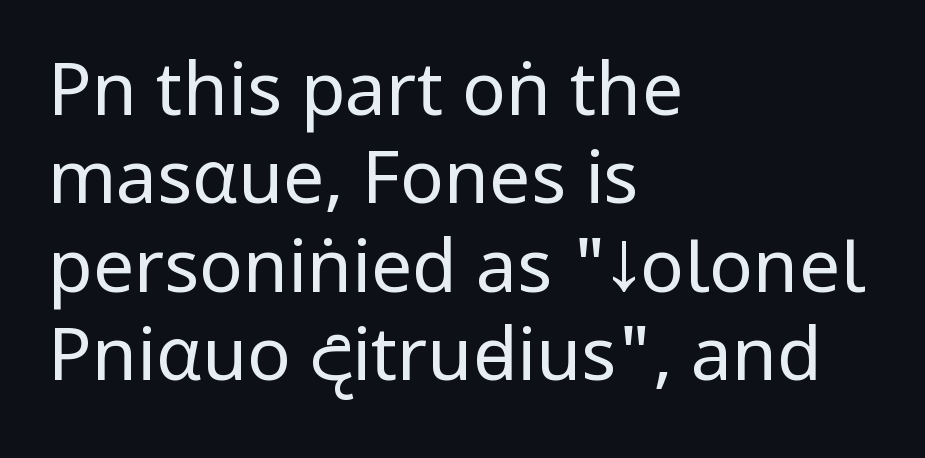
Q: Is the text bold? A: No.
Q: Is the text italic (slanted)? A: No, it is upright.
Q: Is the typeface a serif or a sans-serif typeface? A: Sans-serif.
Q: Is the text underlined? A: No.
Q: How is the paragraph aligned? A: Left-aligned.
Q: Is the spacing between letters normal or unusually wide? A: Normal.
Q: Width (condensed, normal, or wide)? A: Condensed.
Q: Stroke contrast? A: Low.
Q: x-height? A: Large.
Q: Monospaced? A: No.
